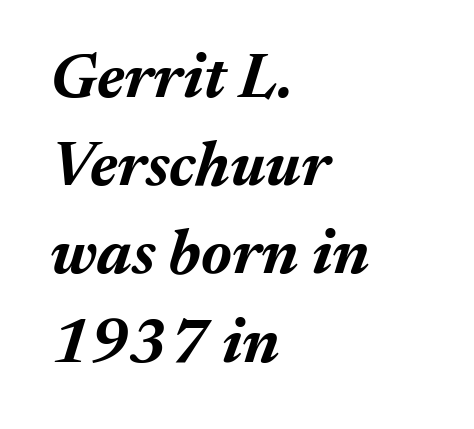
{"italic": "yes", "lean": "right", "slant_degrees": 17, "bold": "yes", "weight": "bold", "width": "normal", "stroke_contrast": "medium", "x_height": "medium", "monospaced": "no", "underline": "no", "align": "left", "line_spacing": "normal", "line_spacing_ratio": 1.4, "letter_spacing": "normal", "letter_spacing_em": 0.0, "glyph_px": 63}
